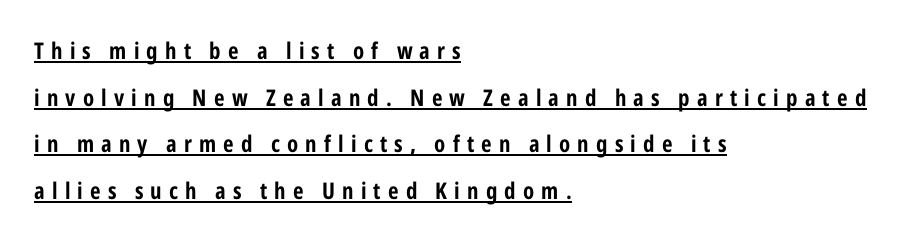
The image shows 23 px bold type, upright; set left-aligned, loose line spacing (2.03x), unusually wide letter spacing (+0.31 em), underlined.
